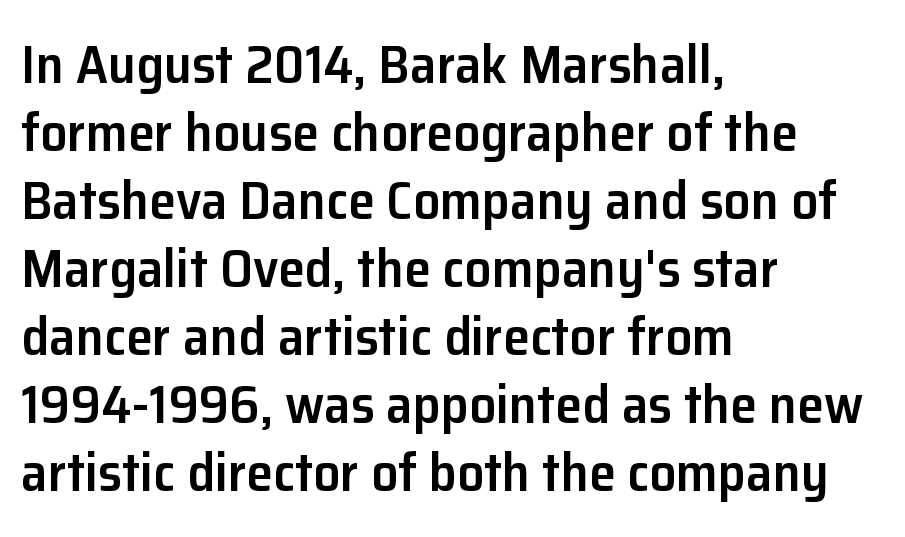
On the weight axis this lands at semibold, roughly 600. Evenly set lines give the paragraph a standard silhouette. Glance below the letters and you will spot only blank space. Glyph-to-glyph distance matches everyday printed text.
